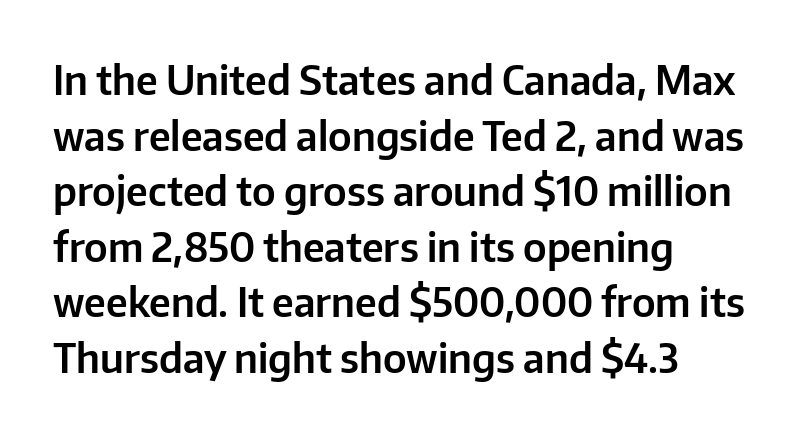
The image shows 40 px sans-serif type, upright; set left-aligned, normal line spacing (1.39x), normal letter spacing, not underlined; low stroke contrast and a medium x-height.
